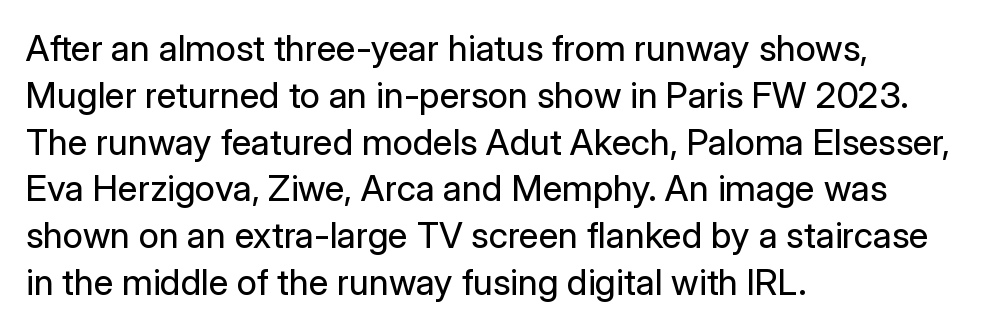
Q: Is the text bold? A: No.
Q: Is the text italic (slanted)? A: No, it is upright.
Q: Is the typeface a serif or a sans-serif typeface? A: Sans-serif.
Q: Is the text underlined? A: No.
Q: How is the paragraph aligned? A: Left-aligned.
Q: Is the spacing between letters normal or unusually wide? A: Normal.
Q: Is the spacing between lines tight, normal or loose? A: Normal.
Q: Width (condensed, normal, or wide)? A: Normal.
Q: Stroke contrast? A: Low.
Q: x-height? A: Medium.
Q: Monospaced? A: No.
